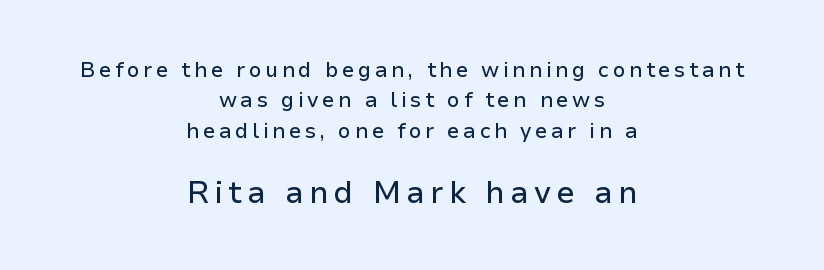
Q: Is the text italic (slanted)? A: No, it is upright.
Q: Is the typeface a serif or a sans-serif typeface? A: Sans-serif.
Q: Is the text underlined? A: No.
Q: How is the paragraph aligned? A: Centered.
Q: Is the spacing between lines tight, normal or loose? A: Normal.
Q: Which block of text is set in a larger size, the first (top) or the second (bottom)? A: The second (bottom) one.
Q: Width (condensed, normal, or wide)? A: Normal.
Q: Stroke contrast? A: Low.
Q: x-height? A: Medium.
Q: Monospaced? A: No.
